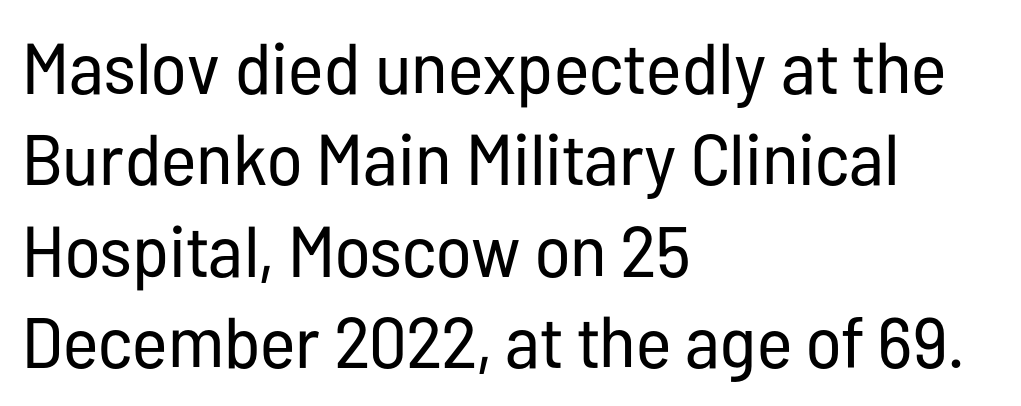
The image shows 72 px regular-weight, condensed sans-serif type, upright; set left-aligned, normal line spacing (1.27x), normal letter spacing, not underlined; low stroke contrast and a medium x-height.
